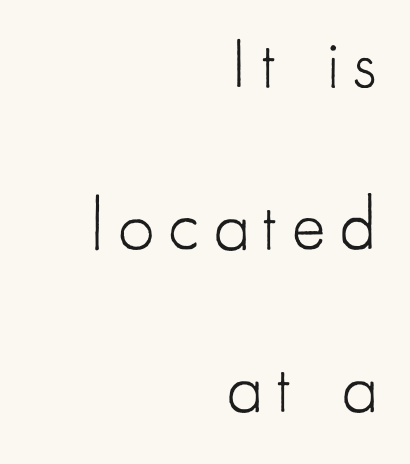
Posture: straight, roman, zero tilt. The space directly below the letters is spotless. The space between consecutive lines is lavish. Stem width sits at or under what a default text font uses. The rendering inserts visible extra space after every character. Letterform terminals end flat and unadorned throughout the passage.
